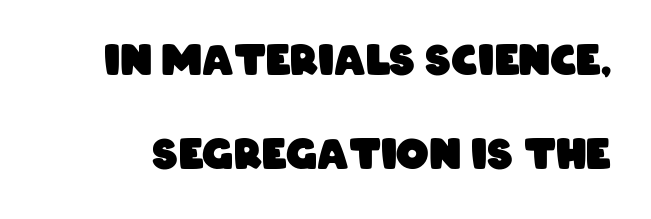
Varying glyph widths throughout — classic text-font behaviour. The passage shown has conventional tracking throughout. The space directly below the letters is spotless. In terms of letterform style, serifs are entirely absent. A dark, heavy texture on the line: the type is bold.
